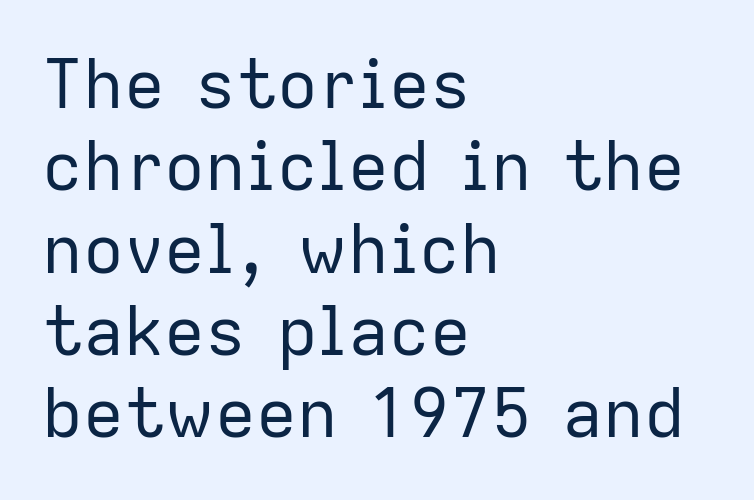
{"serif": "no", "italic": "no", "bold": "no", "weight": "regular", "width": "normal", "stroke_contrast": "low", "x_height": "medium", "monospaced": "no", "underline": "no", "align": "left", "line_spacing_ratio": 1.21, "letter_spacing": "normal", "letter_spacing_em": 0.0, "glyph_px": 68}
